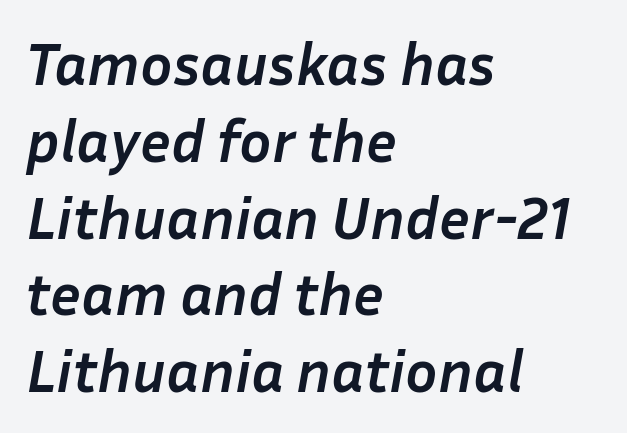
Horizontal bands of white between lines are of average thickness. The space beneath each line is pristine and unruled. A full-strength bold gives these letters their thick strokes. The rendering uses natural spacing where letterforms have individual widths. The line texture is even and compact thanks to regular tracking. Casual observation: everything's shoved over to the left.
